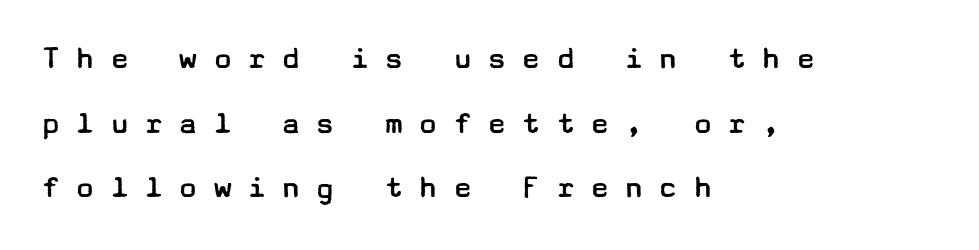
{"serif": "no", "italic": "no", "bold": "no", "weight": "regular", "width": "wide", "stroke_contrast": "low", "x_height": "medium", "underline": "no", "align": "left", "line_spacing": "loose", "line_spacing_ratio": 1.96, "letter_spacing": "wide", "letter_spacing_em": 0.44, "glyph_px": 33}
